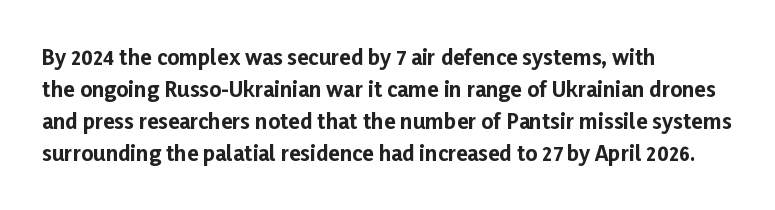
Q: Is the text bold? A: Yes.
Q: Is the text italic (slanted)? A: No, it is upright.
Q: Is the text underlined? A: No.
Q: How is the paragraph aligned? A: Left-aligned.
Q: Is the spacing between letters normal or unusually wide? A: Normal.
Q: Is the spacing between lines tight, normal or loose? A: Normal.
